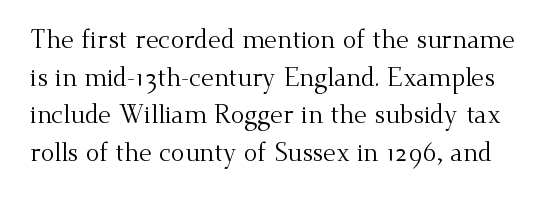
{"italic": "no", "bold": "no", "underline": "no", "line_spacing": "normal", "line_spacing_ratio": 1.51, "letter_spacing": "normal", "letter_spacing_em": 0.0, "glyph_px": 25}
